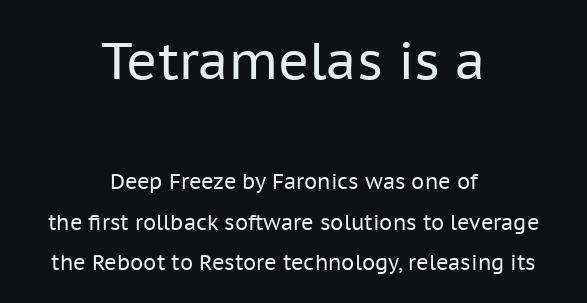
Q: Is the text bold? A: No.
Q: Is the text italic (slanted)? A: No, it is upright.
Q: Is the typeface a serif or a sans-serif typeface? A: Sans-serif.
Q: Is the text underlined? A: No.
Q: How is the paragraph aligned? A: Centered.
Q: Is the spacing between letters normal or unusually wide? A: Normal.
Q: Is the spacing between lines tight, normal or loose? A: Loose.
Q: Which block of text is set in a larger size, the first (top) or the second (bottom)? A: The first (top) one.
Q: Width (condensed, normal, or wide)? A: Normal.
Q: Stroke contrast? A: Low.
Q: x-height? A: Medium.
Q: Monospaced? A: No.
